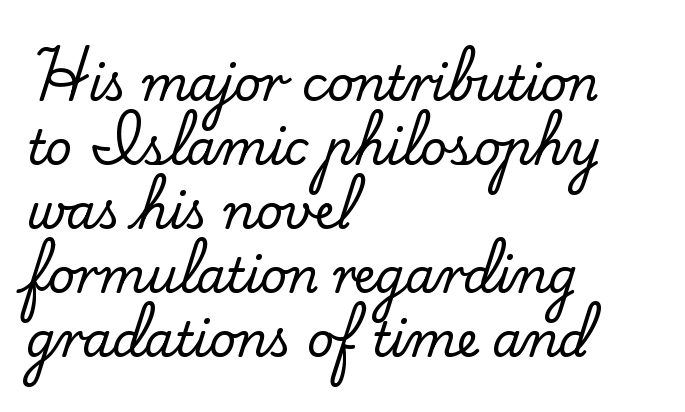
Q: Is the text italic (slanted)? A: Yes.
Q: Is the typeface a serif or a sans-serif typeface? A: Serif.
Q: Is the text underlined? A: No.
Q: How is the paragraph aligned? A: Left-aligned.
Q: Is the spacing between letters normal or unusually wide? A: Normal.
Q: Is the spacing between lines tight, normal or loose? A: Normal.
Q: Width (condensed, normal, or wide)? A: Normal.
Q: Stroke contrast? A: Low.
Q: x-height? A: Small.
Q: Monospaced? A: No.
